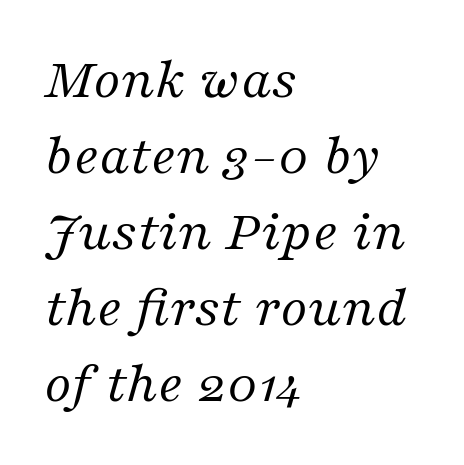
Q: Is the text bold? A: No.
Q: Is the text italic (slanted)? A: Yes, it leans right by about 16 degrees.
Q: Is the typeface a serif or a sans-serif typeface? A: Serif.
Q: Is the text underlined? A: No.
Q: How is the paragraph aligned? A: Left-aligned.
Q: Is the spacing between letters normal or unusually wide? A: Normal.
Q: Is the spacing between lines tight, normal or loose? A: Normal.
Q: Width (condensed, normal, or wide)? A: Normal.
Q: Stroke contrast? A: Medium.
Q: x-height? A: Medium.
Q: Monospaced? A: No.
